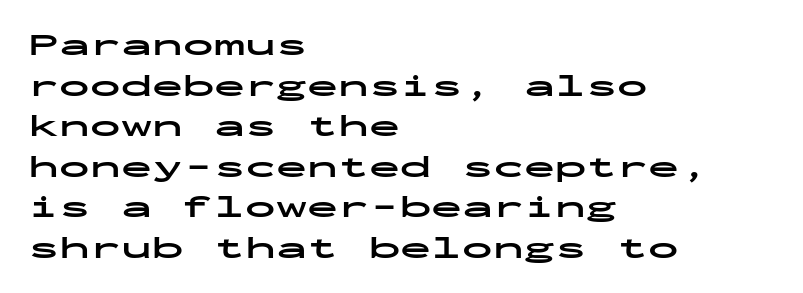
Q: Is the text bold? A: Yes.
Q: Is the text italic (slanted)? A: No, it is upright.
Q: Is the typeface a serif or a sans-serif typeface? A: Sans-serif.
Q: Is the text underlined? A: No.
Q: How is the paragraph aligned? A: Left-aligned.
Q: Is the spacing between letters normal or unusually wide? A: Normal.
Q: Is the spacing between lines tight, normal or loose? A: Normal.
Q: Width (condensed, normal, or wide)? A: Wide.
Q: Stroke contrast? A: Low.
Q: x-height? A: Medium.
Q: Monospaced? A: Yes.
